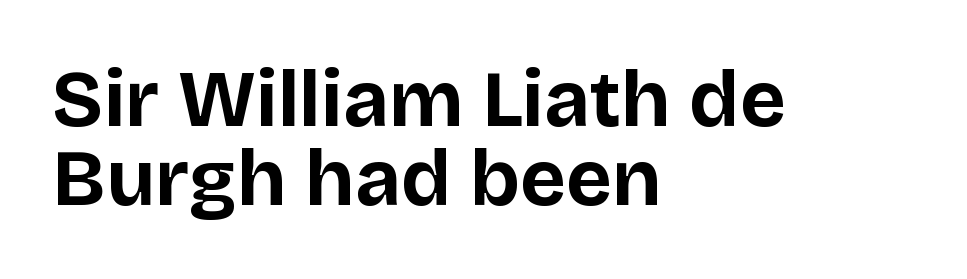
Characters remain perfectly vertical along every line. Heft: maximum for text — a bold. Summary of vertical rhythm: compact, with narrow interline spacing. Students, note that the glyphs here touch the page at normal intervals.
